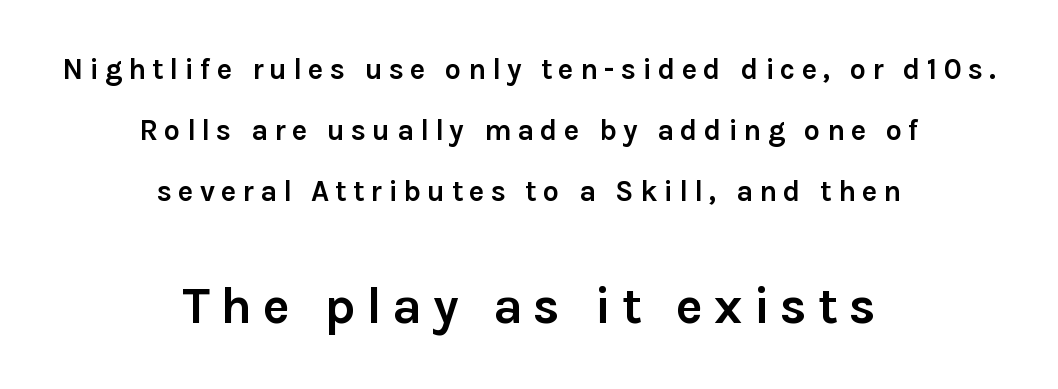
Q: Is the text bold? A: Yes.
Q: Is the text italic (slanted)? A: No, it is upright.
Q: Is the typeface a serif or a sans-serif typeface? A: Sans-serif.
Q: Is the text underlined? A: No.
Q: How is the paragraph aligned? A: Centered.
Q: Is the spacing between letters normal or unusually wide? A: Unusually wide.
Q: Is the spacing between lines tight, normal or loose? A: Loose.
Q: Which block of text is set in a larger size, the first (top) or the second (bottom)? A: The second (bottom) one.
Q: Width (condensed, normal, or wide)? A: Normal.
Q: Stroke contrast? A: Low.
Q: x-height? A: Medium.
Q: Monospaced? A: No.
